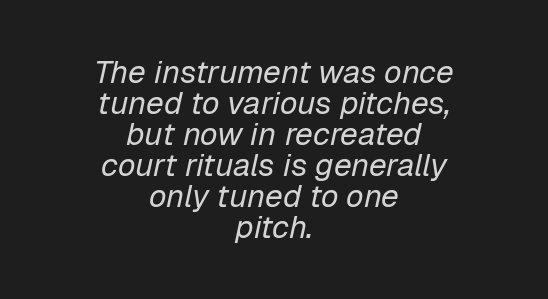
The image shows 32 px regular-weight type, italic (leaning right); set centered, tight line spacing (0.97x), normal letter spacing, not underlined; low stroke contrast and a medium x-height.
